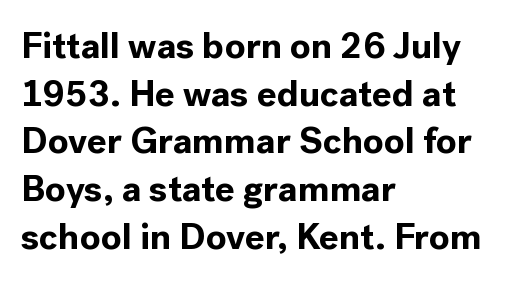
{"serif": "no", "italic": "no", "bold": "yes", "weight": "bold", "width": "normal", "x_height": "medium", "monospaced": "no", "underline": "no", "align": "left", "line_spacing": "normal", "line_spacing_ratio": 1.29, "letter_spacing": "normal", "letter_spacing_em": 0.0, "glyph_px": 37}
